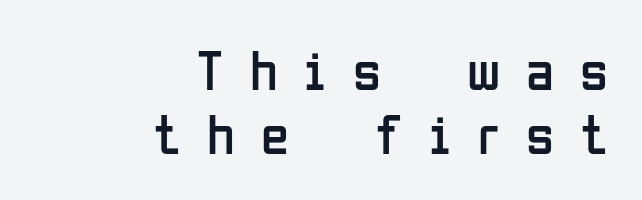
{"serif": "no", "italic": "no", "bold": "no", "weight": "regular", "width": "condensed", "stroke_contrast": "low", "x_height": "medium", "monospaced": "no", "underline": "no", "align": "right", "line_spacing": "tight", "line_spacing_ratio": 1.12, "letter_spacing": "wide", "letter_spacing_em": 0.46, "glyph_px": 57}
